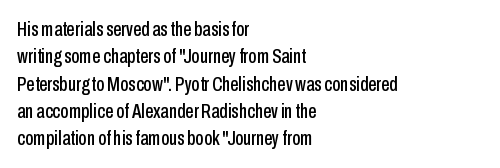
You could call the tracking neutral — neither tight nor loose. Honestly, there is no underline to notice here at all. This is roman type, the default non-slanted kind. Compared with a centered layout, this one pins lines to the left instead. Interline gaps are of average width in this sample.
